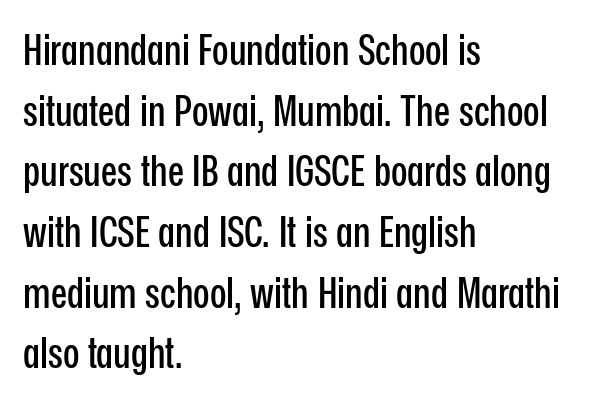
The setting favours the left margin, as ordinary paragraphs usually do. The zone under the glyphs is completely vacant. Is there much room between lines? A standard amount, neither cramped nor airy. A typesetter would label this face a sans. Varying glyph widths throughout — classic text-font behaviour. Standard letterfit; no display-style spreading of the glyphs.
